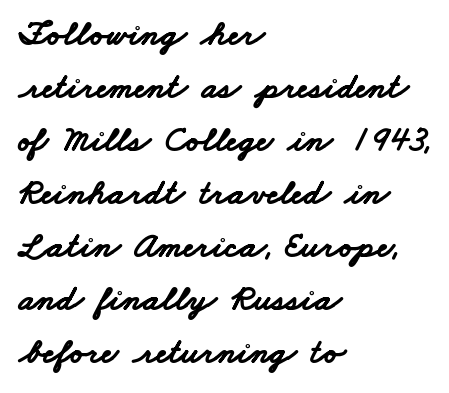
Has an underline been added? It has not. This sample has the flowing, uneven cadence of proportional lettering. Are there feet on the stems? There aren't — it's a sans. Letter spacing: default. A normal amount of white space separates one row of letters from the next. Plenty of ink on the page — the face is bold.
